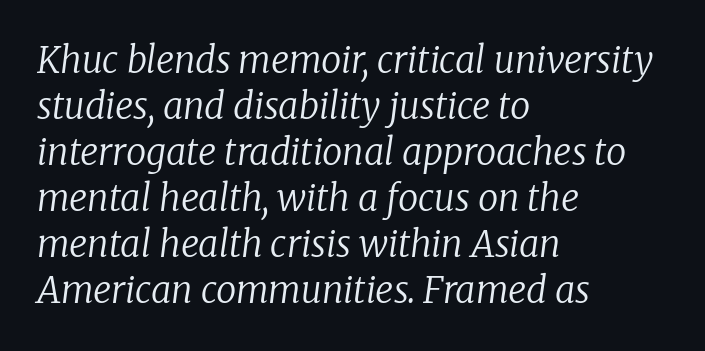
Normally led — the rows are evenly, conventionally spaced. Here the glyphs are tracked normally, forming tight word shapes. The passage is arranged the way most books set body copy — flush left. Observe the lean: these are italic letterforms. Only glyphs here, with clear space below each row. The text was rendered using a seriffed face with decorative stroke endings.
